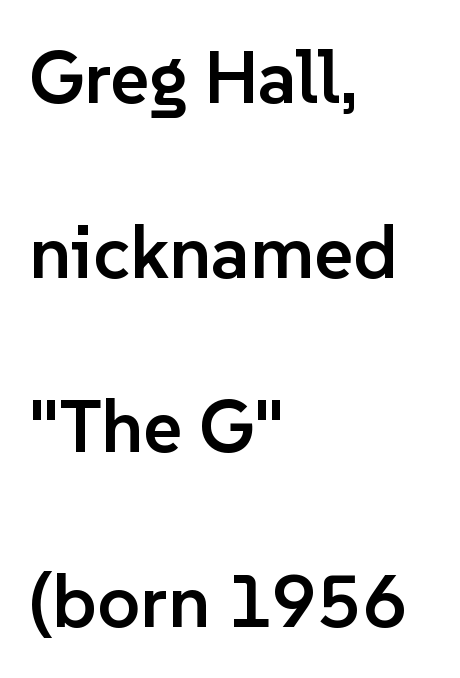
Q: Is the text bold? A: Semi-bold.
Q: Is the text italic (slanted)? A: No, it is upright.
Q: Is the typeface a serif or a sans-serif typeface? A: Sans-serif.
Q: Is the text underlined? A: No.
Q: How is the paragraph aligned? A: Left-aligned.
Q: Is the spacing between letters normal or unusually wide? A: Normal.
Q: Is the spacing between lines tight, normal or loose? A: Loose.
Q: Width (condensed, normal, or wide)? A: Normal.
Q: Stroke contrast? A: Low.
Q: x-height? A: Medium.
Q: Monospaced? A: No.
